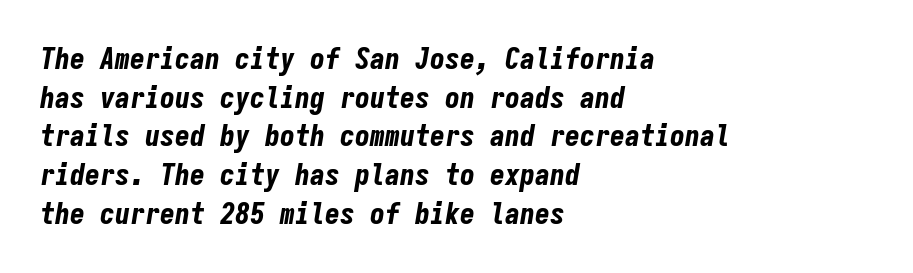
Each line starts at the same left margin while the right side varies. Look at the tracking — it's just the regular setting, nothing added. Monospaced: the letters line up in strict vertical columns. Lines of text with bare space underneath. Caption: bold face, heavy strokes.
